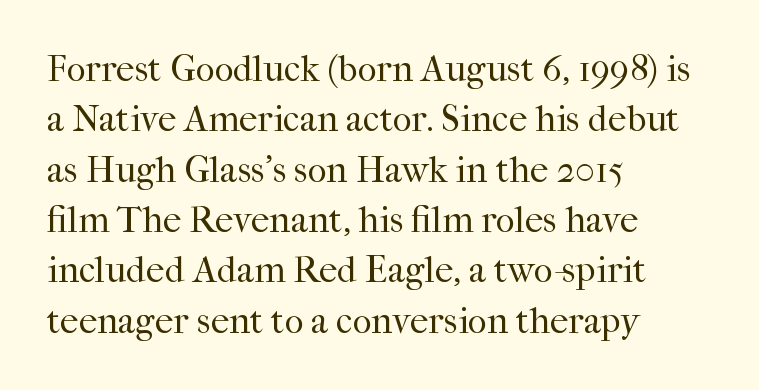
{"serif": "yes", "italic": "no", "bold": "no", "weight": "regular", "width": "normal", "stroke_contrast": "high", "x_height": "medium", "monospaced": "no", "underline": "no", "align": "left", "line_spacing": "normal", "line_spacing_ratio": 1.36, "letter_spacing": "normal", "letter_spacing_em": 0.0, "glyph_px": 37}
